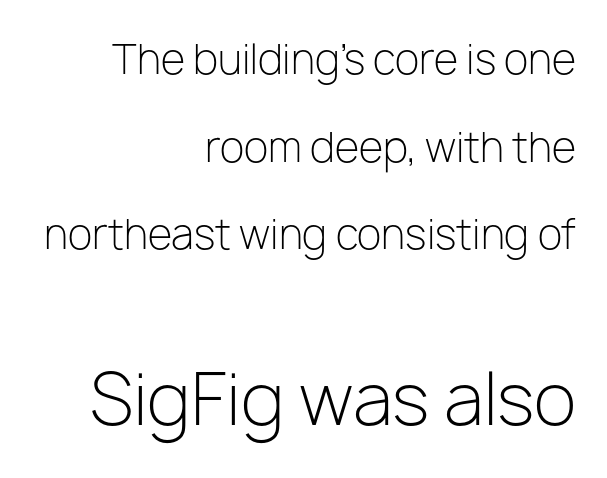
The image shows 70 px light sans-serif type, upright; set right-aligned, loose line spacing (2.19x), normal letter spacing, not underlined; the second (bottom) block is 1.75x larger; low stroke contrast and a medium x-height.
